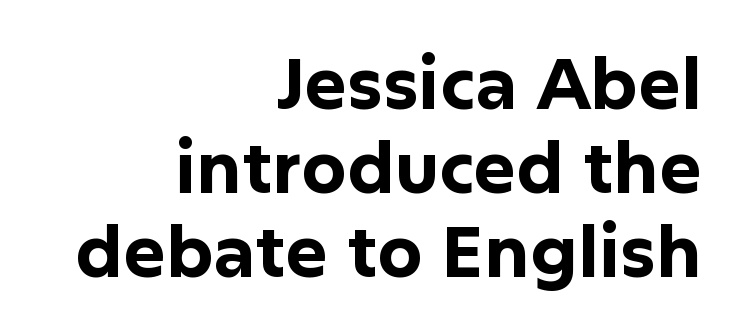
The image shows 71 px bold sans-serif type, upright; set right-aligned, line spacing 1.18x, normal letter spacing, not underlined; low stroke contrast and a medium x-height.
